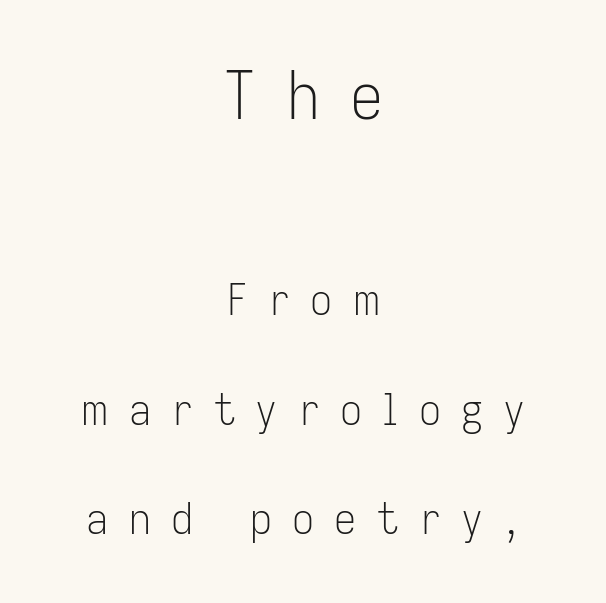
The image shows 66 px light, condensed sans-serif type, upright; set centered, loose line spacing (2.49x), unusually wide letter spacing (+0.46 em), not underlined; the first (top) block is 1.5x larger; low stroke contrast and a medium x-height.
